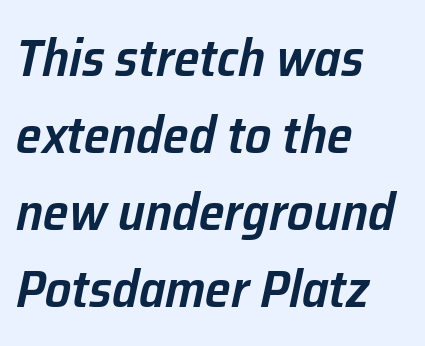
{"italic": "yes", "lean": "right", "slant_degrees": 12, "bold": "semi", "weight": "semibold", "width": "normal", "stroke_contrast": "low", "x_height": "medium", "monospaced": "no", "underline": "no", "align": "left", "line_spacing": "normal", "line_spacing_ratio": 1.48, "letter_spacing": "normal", "letter_spacing_em": 0.0, "glyph_px": 52}
